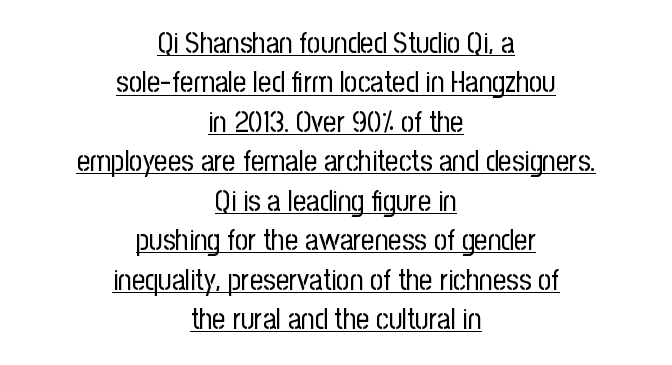
Q: Is the text bold? A: No.
Q: Is the text italic (slanted)? A: No, it is upright.
Q: Is the typeface a serif or a sans-serif typeface? A: Sans-serif.
Q: Is the text underlined? A: Yes.
Q: How is the paragraph aligned? A: Centered.
Q: Is the spacing between letters normal or unusually wide? A: Normal.
Q: Is the spacing between lines tight, normal or loose? A: Normal.
Q: Width (condensed, normal, or wide)? A: Condensed.
Q: Stroke contrast? A: Low.
Q: x-height? A: Medium.
Q: Monospaced? A: No.
